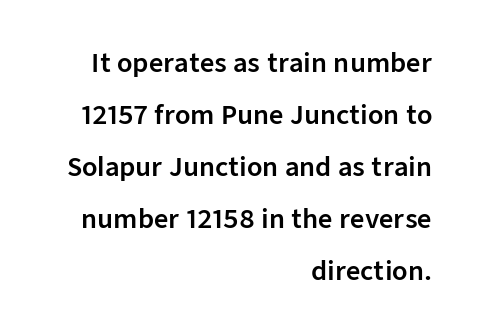
{"italic": "no", "underline": "no", "align": "right", "line_spacing": "loose", "line_spacing_ratio": 2.08, "letter_spacing": "normal", "letter_spacing_em": 0.0, "glyph_px": 25}
